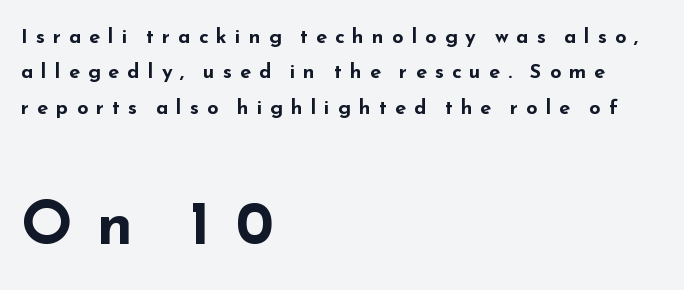
The image shows 61 px bold, wide sans-serif type, upright; set left-aligned, line spacing 1.77x, unusually wide letter spacing (+0.4 em), not underlined; the second (bottom) block is 3.05x larger; low stroke contrast and a small x-height.
